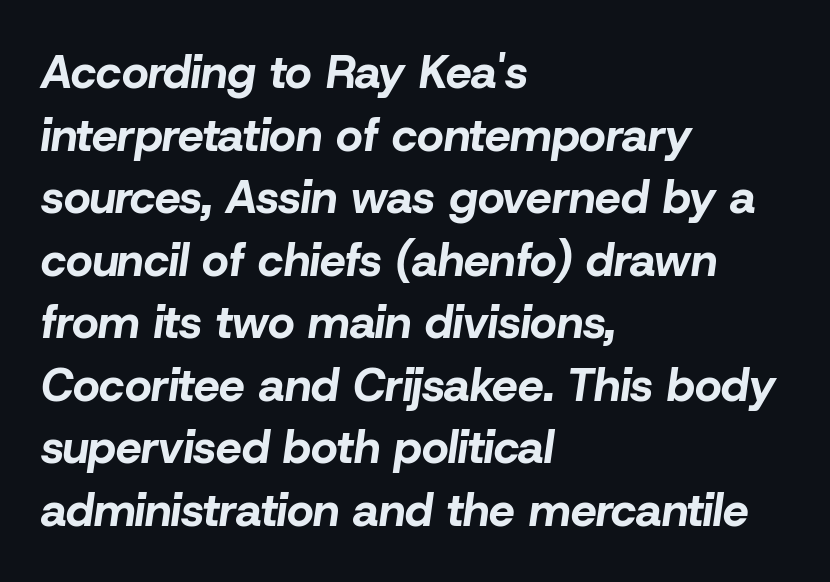
{"italic": "yes", "lean": "right", "slant_degrees": 8, "bold": "yes", "weight": "bold", "width": "normal", "stroke_contrast": "low", "x_height": "medium", "monospaced": "no", "underline": "no", "align": "left", "line_spacing": "normal", "line_spacing_ratio": 1.36, "letter_spacing": "normal", "letter_spacing_em": 0.0, "glyph_px": 46}
